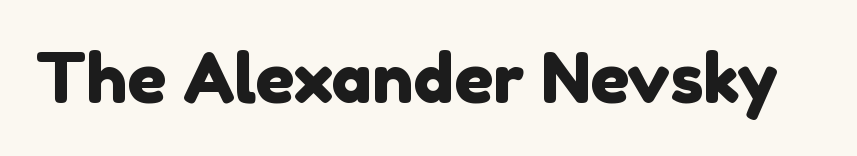
The image shows 68 px sans-serif type; set normal letter spacing, not underlined; a medium x-height.
